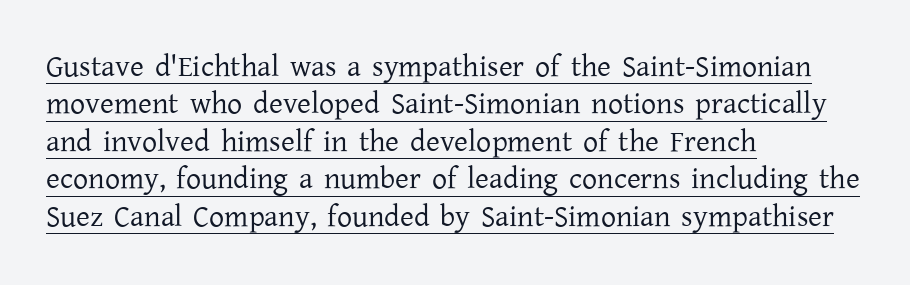
Q: Is the text bold? A: No.
Q: Is the text italic (slanted)? A: No, it is upright.
Q: Is the typeface a serif or a sans-serif typeface? A: Serif.
Q: Is the text underlined? A: Yes.
Q: How is the paragraph aligned? A: Left-aligned.
Q: Is the spacing between letters normal or unusually wide? A: Normal.
Q: Is the spacing between lines tight, normal or loose? A: Normal.
Q: Width (condensed, normal, or wide)? A: Normal.
Q: Stroke contrast? A: Low.
Q: x-height? A: Medium.
Q: Monospaced? A: No.
